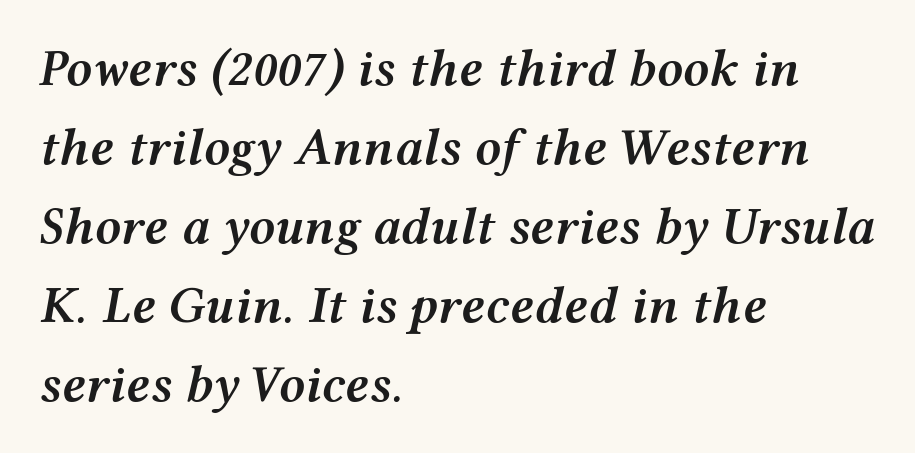
Underline: absent. Alignment: flush left. The line-height multiplier appears to be the usual default. Does the lettering tilt? It does — this is italic.
